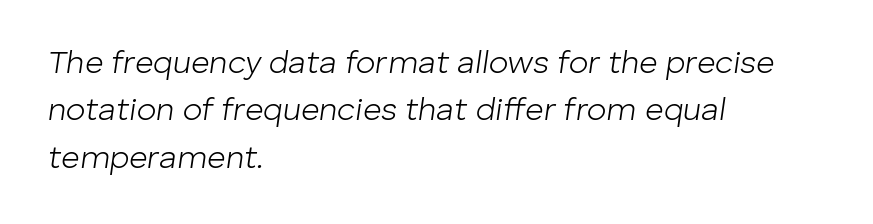
Q: Is the text bold? A: No.
Q: Is the text italic (slanted)? A: Yes, it leans right by about 8 degrees.
Q: Is the text underlined? A: No.
Q: How is the paragraph aligned? A: Left-aligned.
Q: Is the spacing between letters normal or unusually wide? A: Normal.
Q: Is the spacing between lines tight, normal or loose? A: Normal.
Q: Width (condensed, normal, or wide)? A: Normal.
Q: Stroke contrast? A: Low.
Q: x-height? A: Medium.
Q: Monospaced? A: No.
